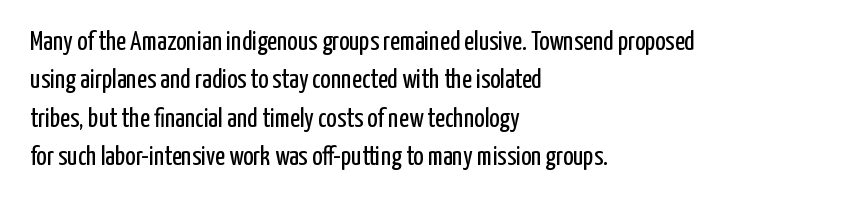
Q: Is the text bold? A: No.
Q: Is the text italic (slanted)? A: No, it is upright.
Q: Is the text underlined? A: No.
Q: How is the paragraph aligned? A: Left-aligned.
Q: Is the spacing between letters normal or unusually wide? A: Normal.
Q: Is the spacing between lines tight, normal or loose? A: Normal.
